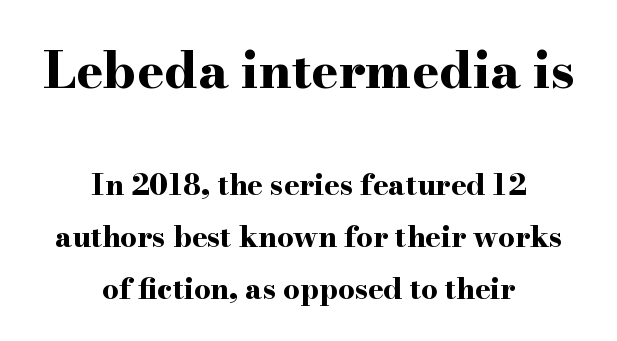
You can tell from the footed stems that serif type was used. The string is rendered with underlining switched off. You could not count columns in this text — the font is proportionally spaced. A roman cut, with each character standing at attention. Characters follow at the spacing the type designer built in. Line starts and ends both wander, symmetrically.
